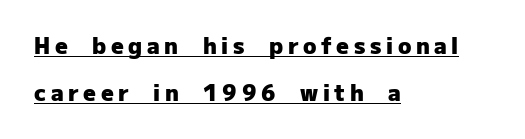
The image shows 22 px bold type, upright; set left-aligned, loose line spacing (2.14x), unusually wide letter spacing (+0.21 em), underlined.
